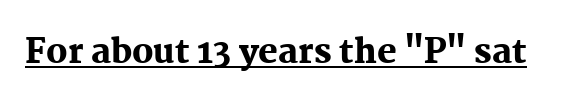
Each letter's strokes conclude with small projecting serifs. The rendering uses the underline text-decoration. Here the designer chose a conventional face with non-uniform glyph widths. The letters sit at their default tracking, neither squeezed nor spread. Ascenders rise straight up at ninety degrees. Set as a true bold cut, around the 700 mark.
